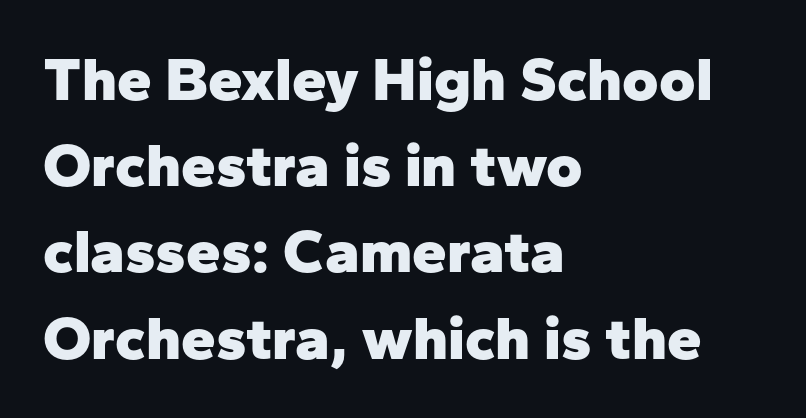
The image shows 62 px heavy sans-serif type, upright; set left-aligned, normal line spacing (1.39x), normal letter spacing, not underlined; low stroke contrast and a medium x-height.
